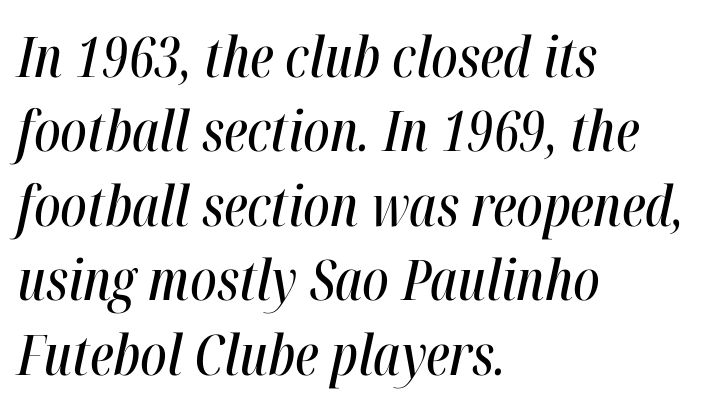
{"italic": "yes", "lean": "right", "slant_degrees": 12, "width": "condensed", "stroke_contrast": "high", "x_height": "medium", "monospaced": "no", "underline": "no", "align": "left", "line_spacing": "normal", "line_spacing_ratio": 1.33, "letter_spacing": "normal", "letter_spacing_em": 0.0, "glyph_px": 56}
